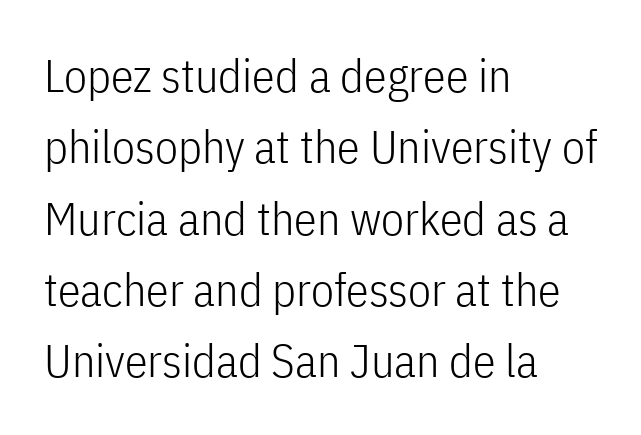
Q: Is the text bold? A: No.
Q: Is the text italic (slanted)? A: No, it is upright.
Q: Is the typeface a serif or a sans-serif typeface? A: Sans-serif.
Q: Is the text underlined? A: No.
Q: How is the paragraph aligned? A: Left-aligned.
Q: Is the spacing between letters normal or unusually wide? A: Normal.
Q: Is the spacing between lines tight, normal or loose? A: Normal.
Q: Width (condensed, normal, or wide)? A: Condensed.
Q: Stroke contrast? A: Low.
Q: x-height? A: Medium.
Q: Monospaced? A: No.
